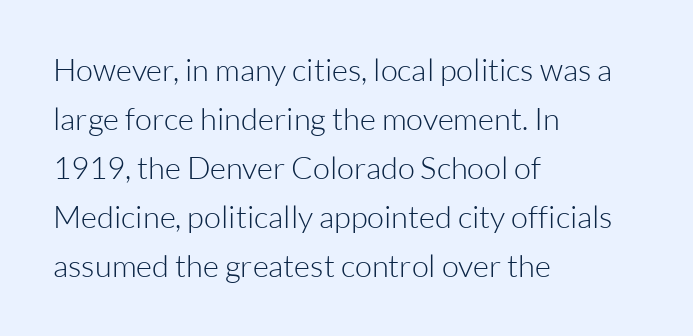
{"serif": "no", "italic": "no", "bold": "no", "weight": "light", "width": "normal", "stroke_contrast": "low", "x_height": "medium", "monospaced": "no", "underline": "no", "align": "left", "line_spacing": "normal", "line_spacing_ratio": 1.58, "letter_spacing": "normal", "letter_spacing_em": 0.0, "glyph_px": 31}
